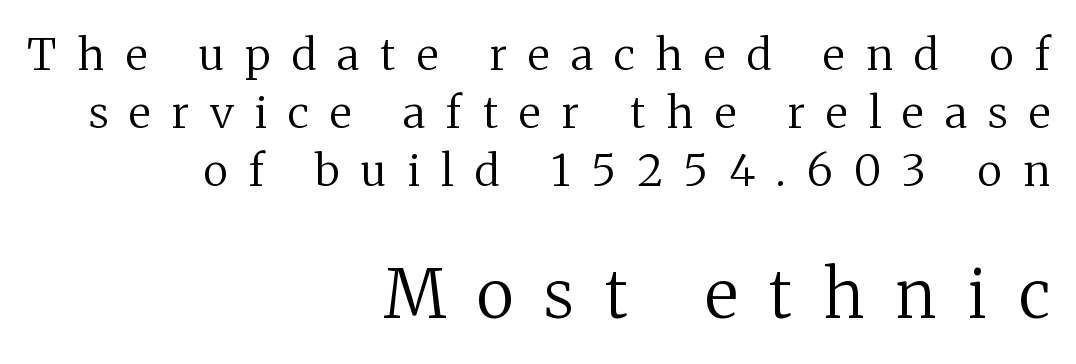
The image shows 66 px regular-weight serif type, upright; set right-aligned, normal line spacing (1.32x), unusually wide letter spacing (+0.48 em), not underlined; the second (bottom) block is 1.5x larger; medium stroke contrast and a medium x-height.
